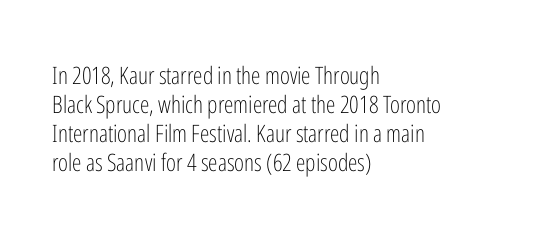
The strokes carry an ordinary text weight at most. Default kerning and tracking; the words read as compact shapes. The gap between lines stays unmarked. Does the lettering tilt? It doesn't — this is upright.
